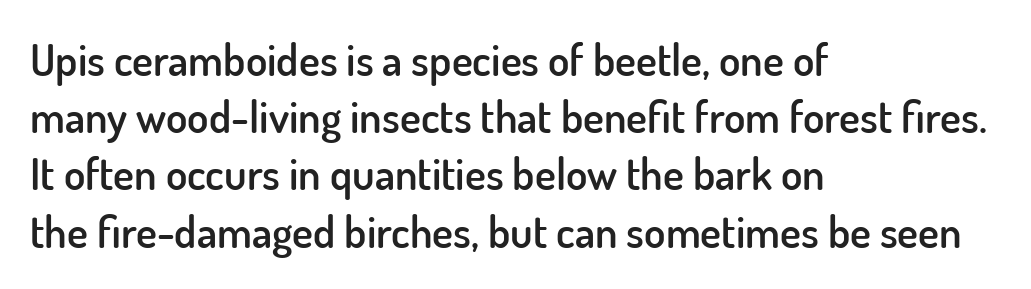
{"serif": "no", "italic": "no", "bold": "semi", "weight": "semibold", "width": "normal", "stroke_contrast": "low", "x_height": "small", "monospaced": "no", "underline": "no", "align": "left", "line_spacing": "normal", "line_spacing_ratio": 1.3, "letter_spacing": "normal", "letter_spacing_em": 0.0, "glyph_px": 44}
